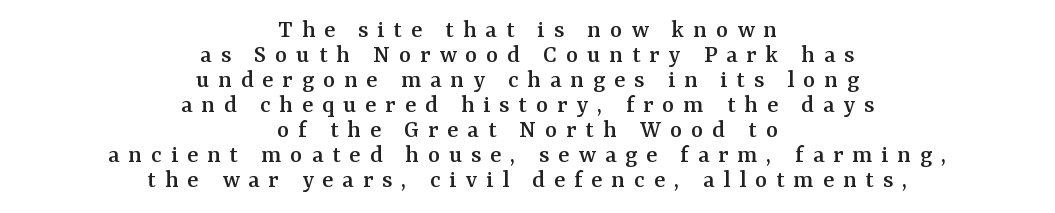
Just letters on the line, the space beneath them empty. Caption: expanded tracking, letters set apart. Reading down the block, each line starts at a different indent, mirrored at its end. What's the leading like? Squeezed, with rows nearly overlapping.
